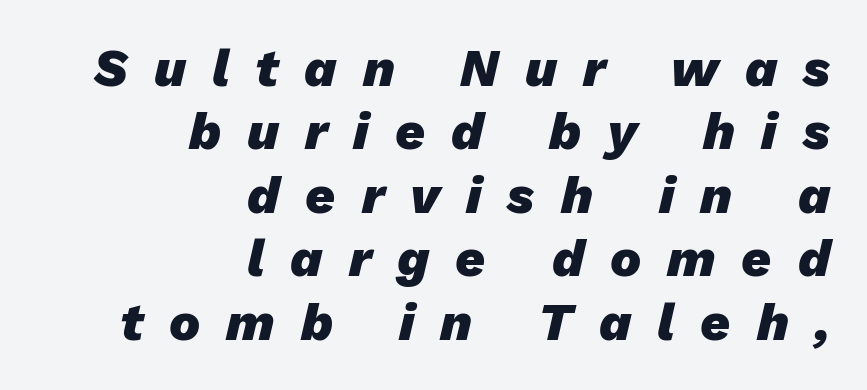
The image shows 52 px heavy type, italic (leaning right); set right-aligned, line spacing 1.22x, unusually wide letter spacing (+0.5 em), not underlined; low stroke contrast and a medium x-height.
